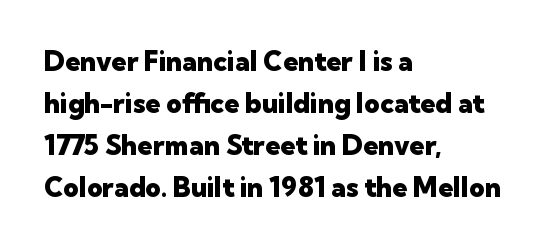
Q: Is the text bold? A: Yes.
Q: Is the text italic (slanted)? A: No, it is upright.
Q: Is the text underlined? A: No.
Q: How is the paragraph aligned? A: Left-aligned.
Q: Is the spacing between letters normal or unusually wide? A: Normal.
Q: Is the spacing between lines tight, normal or loose? A: Normal.
